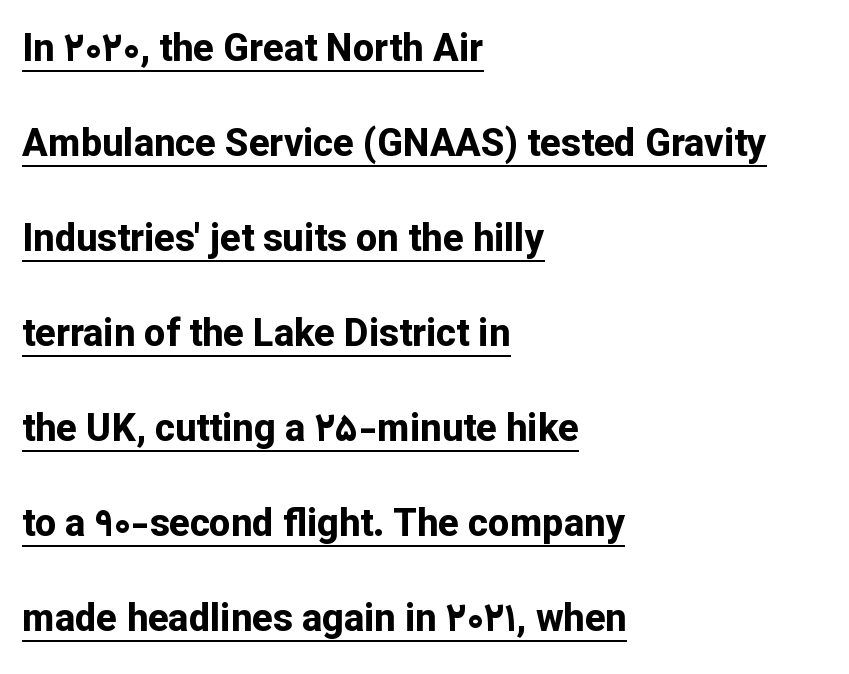
The rendering uses natural spacing where letterforms have individual widths. The line-height multiplier appears high, well above default. Caption: standard tracking, unaltered. Does the lettering tilt? It doesn't — this is upright. Weight: bold. Are there feet on the stems? There aren't — it's a sans.
